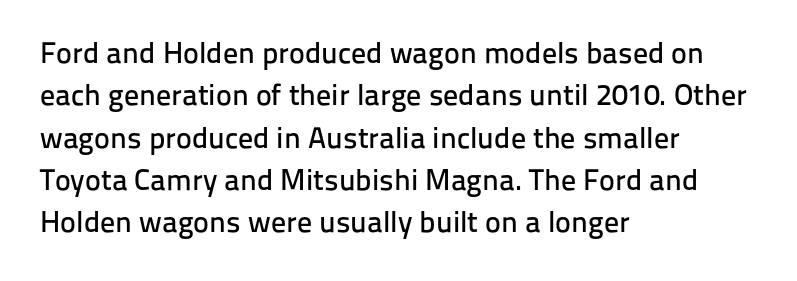
{"serif": "no", "italic": "no", "width": "normal", "stroke_contrast": "low", "x_height": "medium", "monospaced": "no", "underline": "no", "align": "left", "line_spacing": "normal", "line_spacing_ratio": 1.41, "letter_spacing": "normal", "letter_spacing_em": 0.0, "glyph_px": 30}
